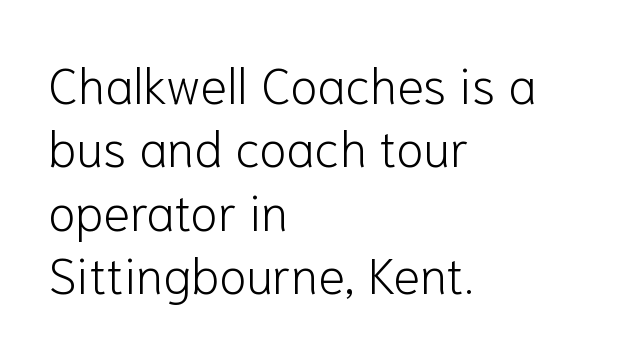
{"serif": "no", "italic": "no", "bold": "no", "weight": "light", "width": "normal", "stroke_contrast": "low", "x_height": "medium", "monospaced": "no", "underline": "no", "align": "left", "line_spacing": "normal", "line_spacing_ratio": 1.27, "letter_spacing": "normal", "letter_spacing_em": 0.0, "glyph_px": 50}
